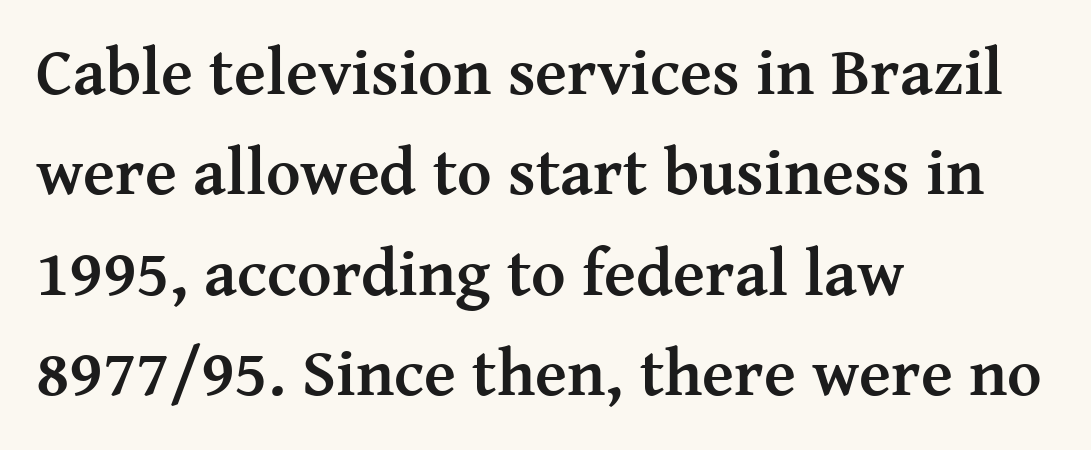
{"serif": "yes", "italic": "no", "bold": "yes", "weight": "semibold", "width": "normal", "stroke_contrast": "medium", "x_height": "medium", "monospaced": "no", "underline": "no", "align": "left", "line_spacing": "normal", "line_spacing_ratio": 1.52, "letter_spacing": "normal", "letter_spacing_em": 0.0, "glyph_px": 66}
